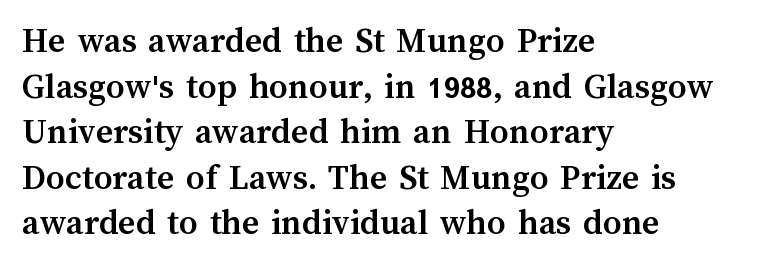
Q: Is the text bold? A: Yes.
Q: Is the text italic (slanted)? A: No, it is upright.
Q: Is the text underlined? A: No.
Q: How is the paragraph aligned? A: Left-aligned.
Q: Is the spacing between letters normal or unusually wide? A: Normal.
Q: Width (condensed, normal, or wide)? A: Normal.
Q: Stroke contrast? A: Medium.
Q: x-height? A: Medium.
Q: Monospaced? A: No.
